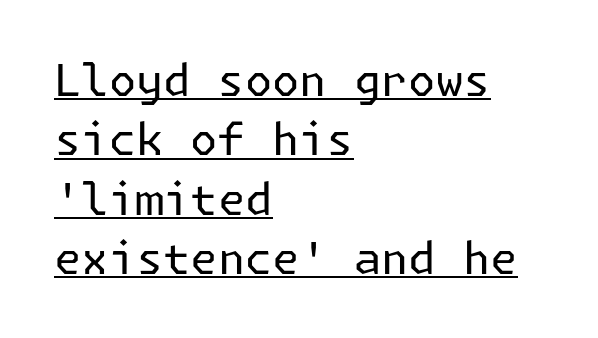
{"serif": "no", "italic": "no", "bold": "no", "weight": "regular", "width": "normal", "stroke_contrast": "low", "x_height": "medium", "underline": "yes", "align": "left", "line_spacing": "normal", "line_spacing_ratio": 1.35, "letter_spacing": "normal", "letter_spacing_em": 0.0, "glyph_px": 44}
